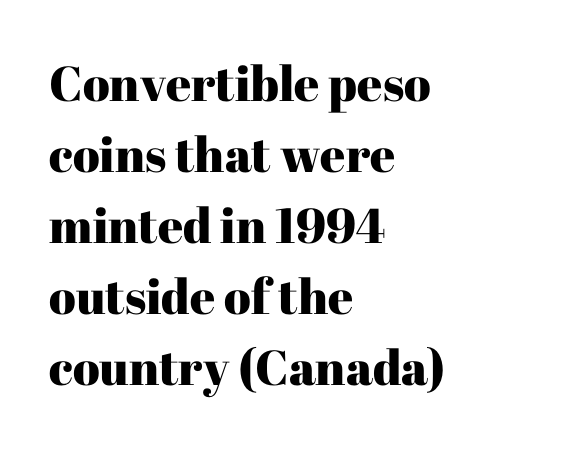
The rendering shows small feet on the letterforms — a serif design. Leading: standard. Posture: straight, roman, zero tilt. Any mark beneath the type? The region is blank. Students, note that the glyphs here touch the page at normal intervals.
